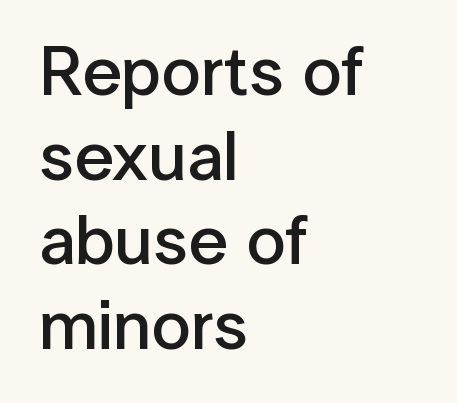
The rendering anchors every line to the left-hand side. Letter spacing: default. Letters rest on an invisible, unmarked baseline. Italic? Not at all — the glyphs are vertical. The font family rendered here belongs to the sans-serif group. The letters advance in unequal steps, a hallmark of proportional type.
